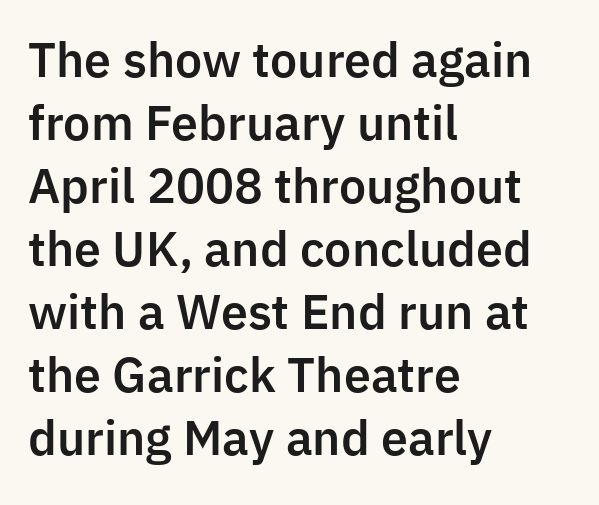
Q: Is the text italic (slanted)? A: No, it is upright.
Q: Is the typeface a serif or a sans-serif typeface? A: Sans-serif.
Q: Is the text underlined? A: No.
Q: How is the paragraph aligned? A: Left-aligned.
Q: Is the spacing between letters normal or unusually wide? A: Normal.
Q: Is the spacing between lines tight, normal or loose? A: Normal.
Q: Width (condensed, normal, or wide)? A: Normal.
Q: Stroke contrast? A: Low.
Q: x-height? A: Medium.
Q: Monospaced? A: No.
